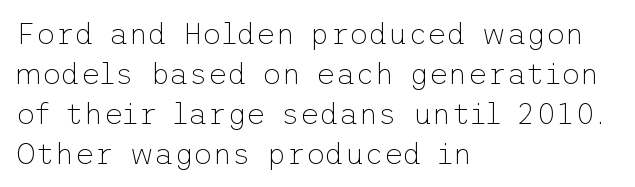
{"serif": "no", "italic": "no", "bold": "no", "weight": "thin", "width": "normal", "stroke_contrast": "low", "x_height": "medium", "underline": "no", "align": "left", "line_spacing": "normal", "line_spacing_ratio": 1.33, "letter_spacing": "normal", "letter_spacing_em": 0.0, "glyph_px": 30}
